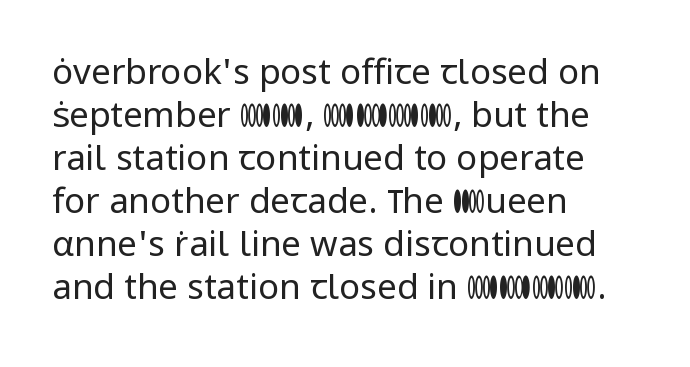
The image shows 35 px regular-weight sans-serif type, upright; set left-aligned, line spacing 1.23x, normal letter spacing, not underlined; low stroke contrast and a medium x-height.
